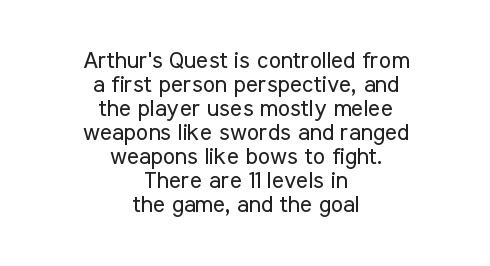
The image shows 23 px text type, upright; set centered, tight line spacing (1.04x), normal letter spacing, not underlined.
